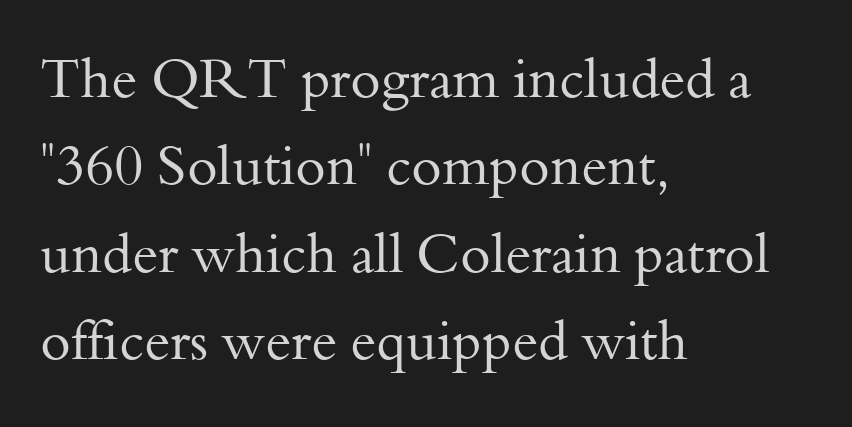
{"serif": "yes", "italic": "no", "bold": "no", "weight": "regular", "width": "normal", "stroke_contrast": "medium", "x_height": "small", "monospaced": "no", "underline": "no", "align": "left", "line_spacing": "normal", "line_spacing_ratio": 1.59, "letter_spacing": "normal", "letter_spacing_em": 0.0, "glyph_px": 55}
